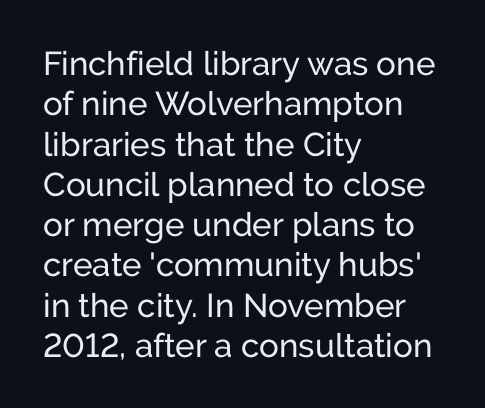
Q: Is the text bold? A: No.
Q: Is the text italic (slanted)? A: No, it is upright.
Q: Is the typeface a serif or a sans-serif typeface? A: Sans-serif.
Q: Is the text underlined? A: No.
Q: How is the paragraph aligned? A: Left-aligned.
Q: Is the spacing between letters normal or unusually wide? A: Normal.
Q: Width (condensed, normal, or wide)? A: Normal.
Q: Stroke contrast? A: Low.
Q: x-height? A: Medium.
Q: Monospaced? A: No.
